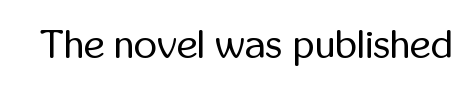
Stroke mass is kept to a normal reading level or below. Each letter keeps its own natural width here, so spacing adapts to shape. Honestly, there is no underline to notice here at all. The specimen reads as upright at a glance.
